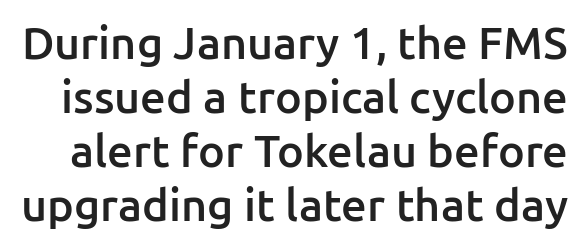
The image shows 45 px semibold sans-serif type, upright; set line spacing 1.2x, normal letter spacing, not underlined; low stroke contrast and a medium x-height.
